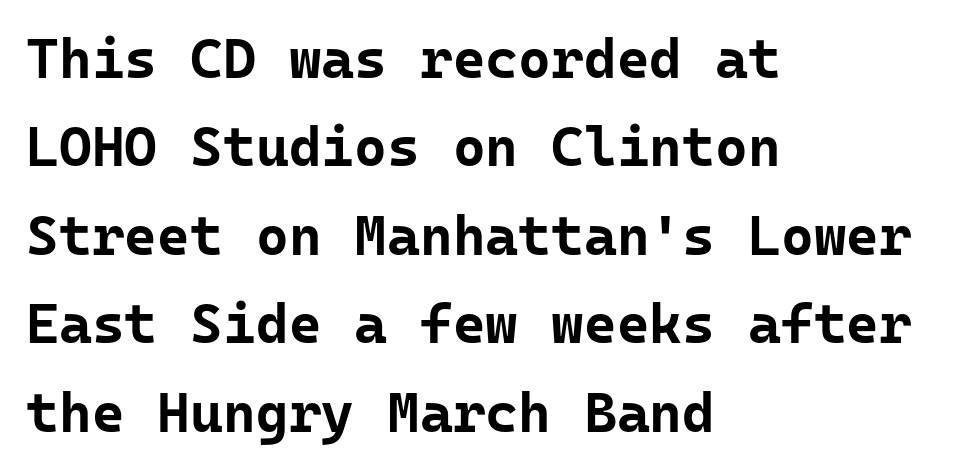
The image shows 56 px bold sans-serif type, upright, monospaced; set left-aligned, normal line spacing (1.58x), normal letter spacing, not underlined; low stroke contrast and a medium x-height.
